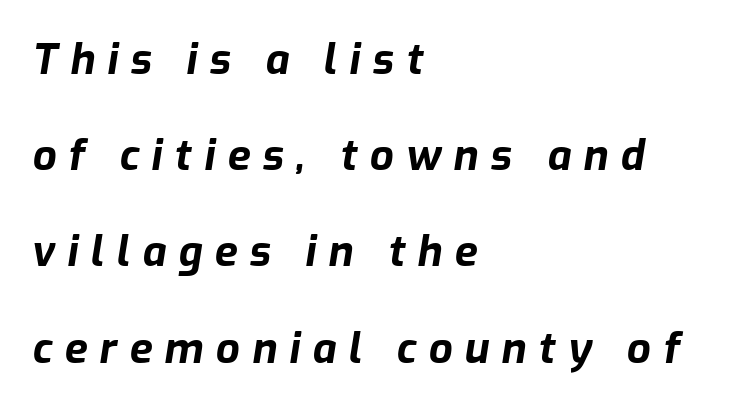
{"italic": "yes", "lean": "right", "slant_degrees": 9, "bold": "yes", "weight": "bold", "width": "normal", "stroke_contrast": "low", "x_height": "medium", "monospaced": "no", "underline": "no", "align": "left", "line_spacing": "loose", "line_spacing_ratio": 2.29, "letter_spacing": "wide", "letter_spacing_em": 0.29, "glyph_px": 42}
